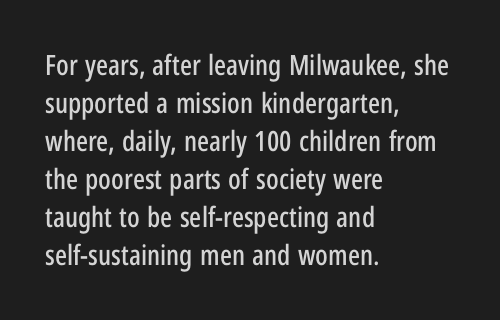
Q: Is the text italic (slanted)? A: No, it is upright.
Q: Is the typeface a serif or a sans-serif typeface? A: Sans-serif.
Q: Is the text underlined? A: No.
Q: How is the paragraph aligned? A: Left-aligned.
Q: Is the spacing between letters normal or unusually wide? A: Normal.
Q: Is the spacing between lines tight, normal or loose? A: Normal.
Q: Width (condensed, normal, or wide)? A: Condensed.
Q: Stroke contrast? A: Low.
Q: x-height? A: Medium.
Q: Monospaced? A: No.
